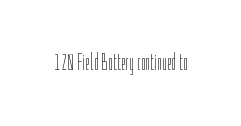
Only glyphs here, with clear space below each row. Notice how the stems are strictly vertical — no italics here. Between one letter and the next there's only the usual sliver of space. Is this a heavy cut? Hardly; it is regular or lighter.
